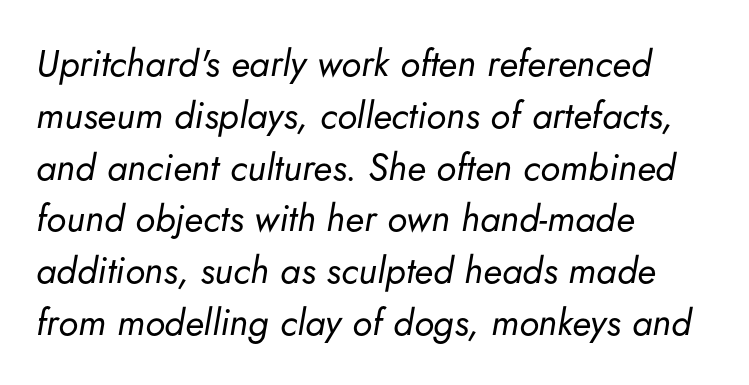
The text carries the slant typical of an italic or oblique font. The cut favours lightness, reaching ordinary text weight at its darkest. These lines are rendered in a variable-pitch font. The rendering anchors every line to the left-hand side.
